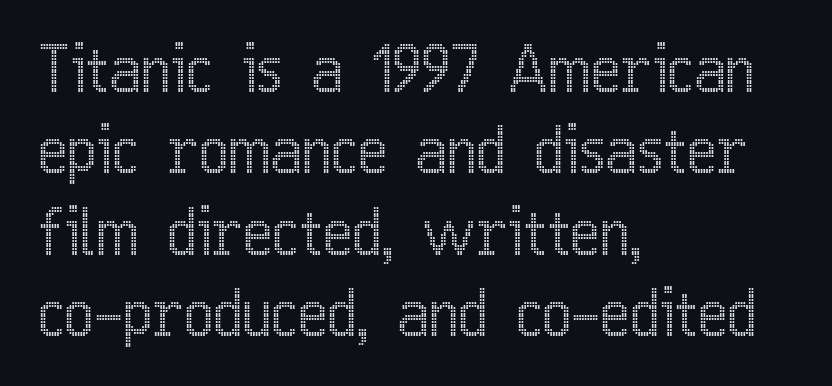
The image shows 63 px condensed type, upright; set left-aligned, normal line spacing (1.29x), normal letter spacing, not underlined; a medium x-height.
